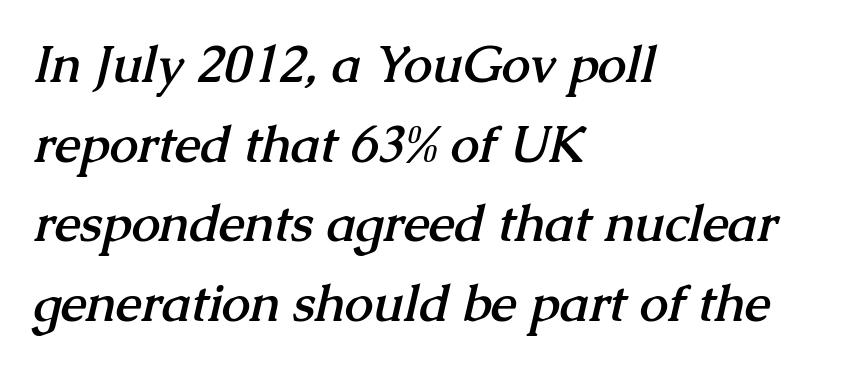
The image shows 51 px semibold serif type; set left-aligned, normal line spacing (1.56x), normal letter spacing, not underlined; medium stroke contrast and a medium x-height.
